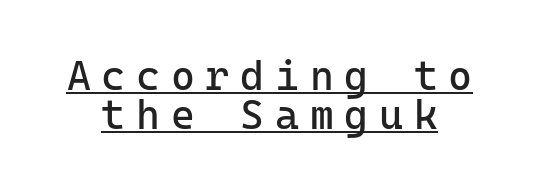
Q: Is the text bold? A: No.
Q: Is the text italic (slanted)? A: No, it is upright.
Q: Is the typeface a serif or a sans-serif typeface? A: Sans-serif.
Q: Is the text underlined? A: Yes.
Q: Is the spacing between letters normal or unusually wide? A: Unusually wide.
Q: Is the spacing between lines tight, normal or loose? A: Tight.
Q: Width (condensed, normal, or wide)? A: Normal.
Q: Stroke contrast? A: Low.
Q: x-height? A: Medium.
Q: Monospaced? A: Yes.
